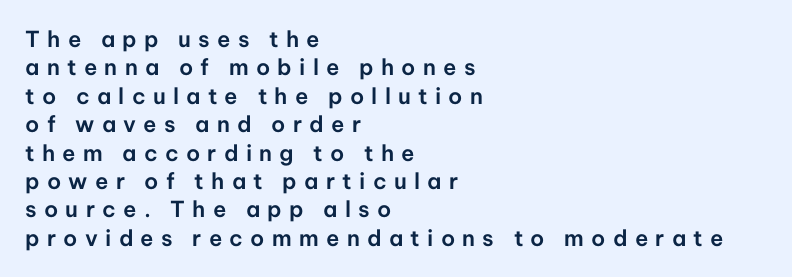
The image shows 22 px text type, upright; set left-aligned, normal line spacing (1.29x), unusually wide letter spacing (+0.33 em), not underlined.
